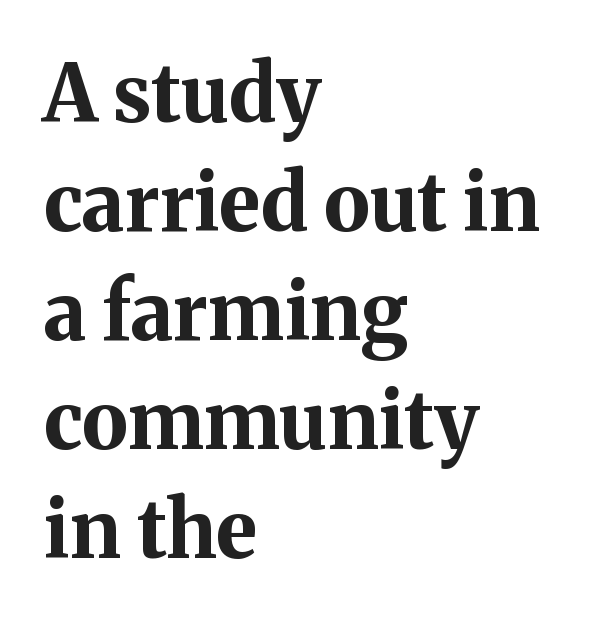
The gaps between neighbouring characters are ordinary and unremarkable. The type sits square on the baseline with zero lean. Honestly, the row spacing looks completely unremarkable. Left-aligned paragraph, ragged on the right. On the weight axis this lands at bold, roughly 700. The words here are not underlined.
